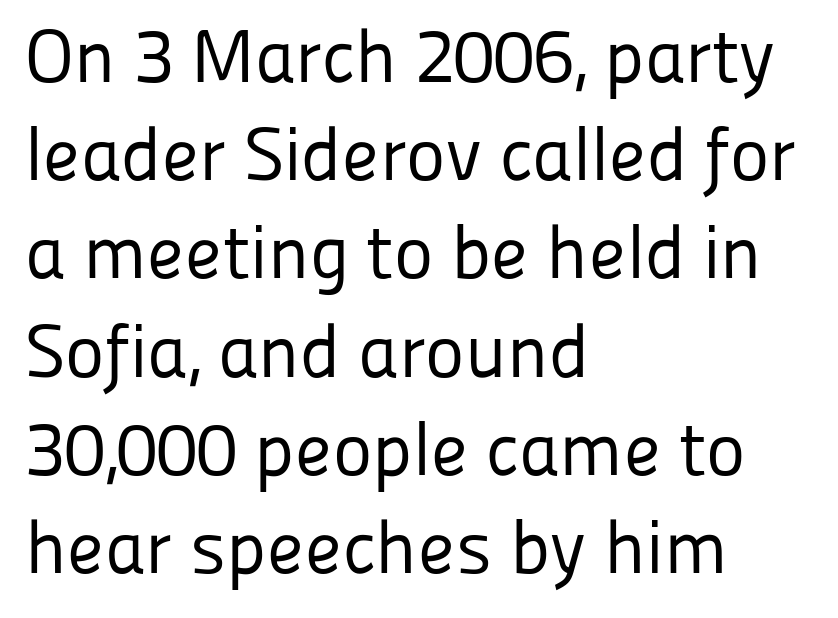
The face used here is proportionally spaced, like ordinary book or web type. Tracking here is standard; glyphs follow each other at the usual distance. Stems and bowls with no extra thickness — not bold. This block has exactly the height ordinary leading produces. The passage shown is not underscored anywhere.
